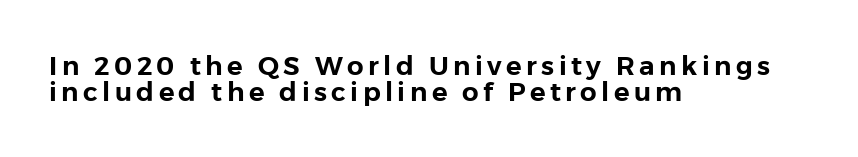
Q: Is the text italic (slanted)? A: No, it is upright.
Q: Is the text underlined? A: No.
Q: How is the paragraph aligned? A: Left-aligned.
Q: Is the spacing between lines tight, normal or loose? A: Tight.
